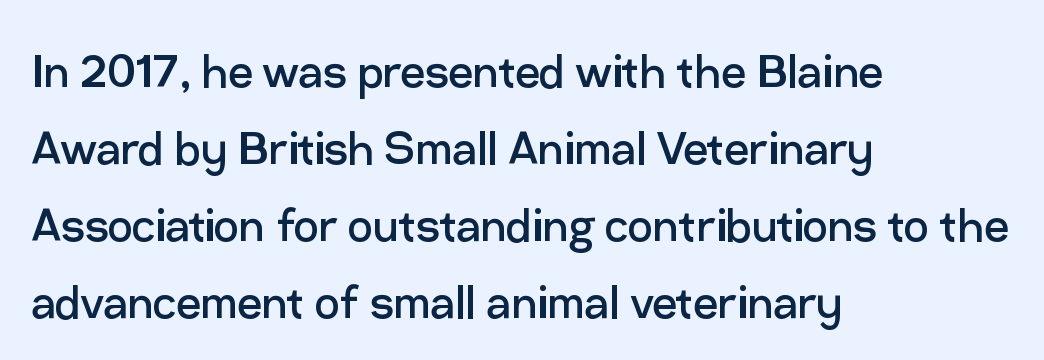
Has an underline been added? It has not. Do the characters align in a grid? No, the font is proportional. The font sits on the lighter half of the weight spectrum, regular included. Line starts are locked; line ends wander. The glyphs in this specimen are sans serif. Students, observe: this is what conventionally led text looks like.
